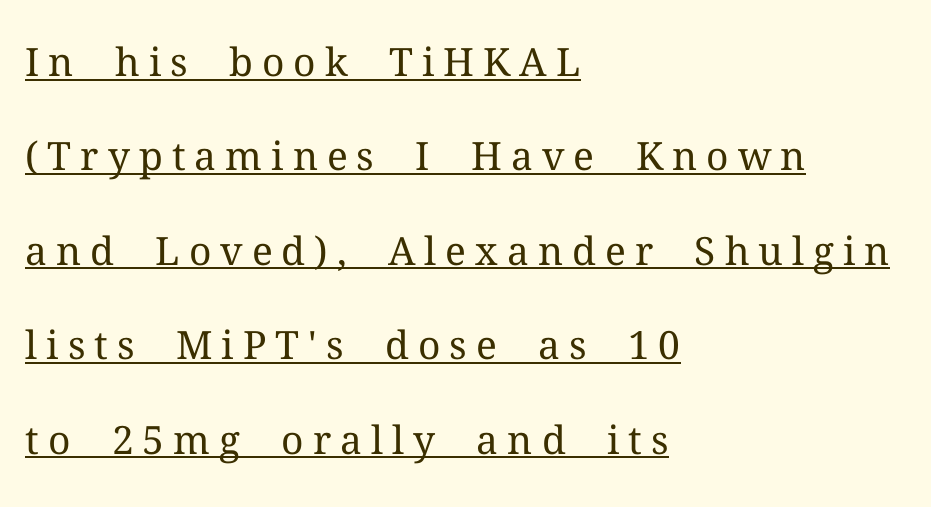
{"serif": "yes", "italic": "no", "bold": "no", "weight": "regular", "width": "normal", "stroke_contrast": "medium", "x_height": "medium", "monospaced": "no", "underline": "yes", "align": "left", "line_spacing": "loose", "line_spacing_ratio": 2.42, "letter_spacing": "wide", "letter_spacing_em": 0.23, "glyph_px": 39}
